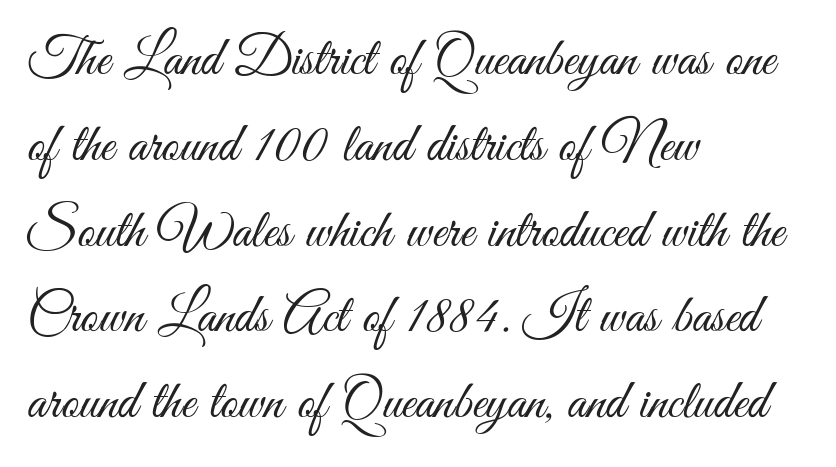
Q: Is the text bold? A: No.
Q: Is the text italic (slanted)? A: Yes.
Q: Is the typeface a serif or a sans-serif typeface? A: Sans-serif.
Q: Is the text underlined? A: No.
Q: How is the paragraph aligned? A: Left-aligned.
Q: Is the spacing between letters normal or unusually wide? A: Normal.
Q: Is the spacing between lines tight, normal or loose? A: Normal.
Q: Width (condensed, normal, or wide)? A: Condensed.
Q: Stroke contrast? A: Medium.
Q: x-height? A: Small.
Q: Monospaced? A: No.
